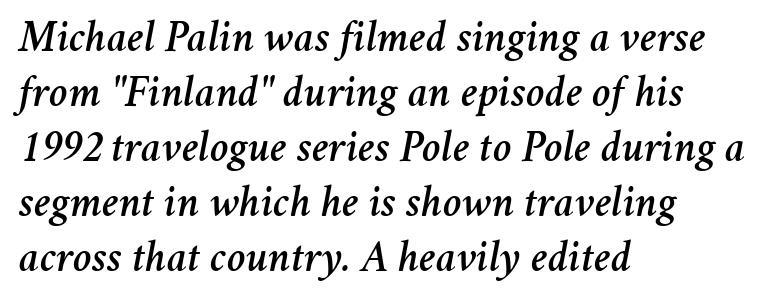
The rendering uses natural spacing where letterforms have individual widths. Bare-footed words on every line. The letters are slanted; this is an italic face. The passage shown has conventional tracking throughout.
